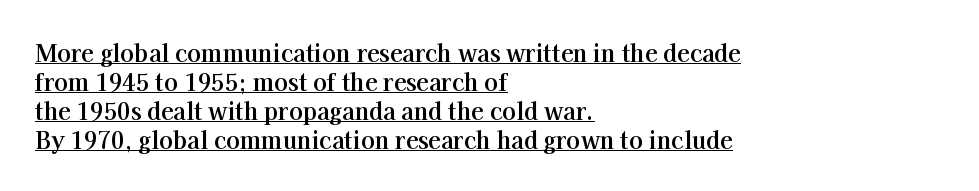
Q: Is the text bold? A: Yes.
Q: Is the text italic (slanted)? A: No, it is upright.
Q: Is the text underlined? A: Yes.
Q: How is the paragraph aligned? A: Left-aligned.
Q: Is the spacing between letters normal or unusually wide? A: Normal.
Q: Is the spacing between lines tight, normal or loose? A: Normal.
